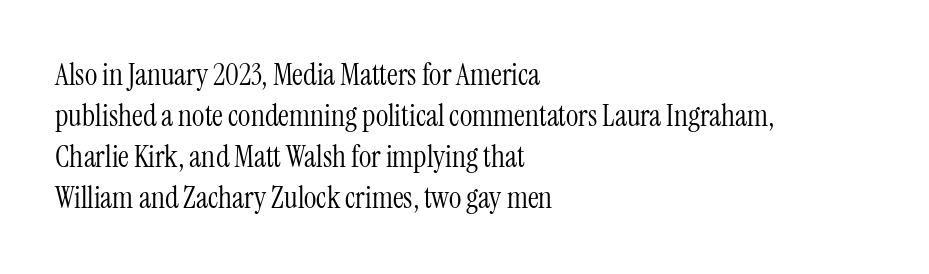
Q: Is the text bold? A: No.
Q: Is the text italic (slanted)? A: No, it is upright.
Q: Is the typeface a serif or a sans-serif typeface? A: Serif.
Q: Is the text underlined? A: No.
Q: How is the paragraph aligned? A: Left-aligned.
Q: Is the spacing between letters normal or unusually wide? A: Normal.
Q: Is the spacing between lines tight, normal or loose? A: Normal.
Q: Width (condensed, normal, or wide)? A: Condensed.
Q: Stroke contrast? A: Medium.
Q: x-height? A: Medium.
Q: Monospaced? A: No.
